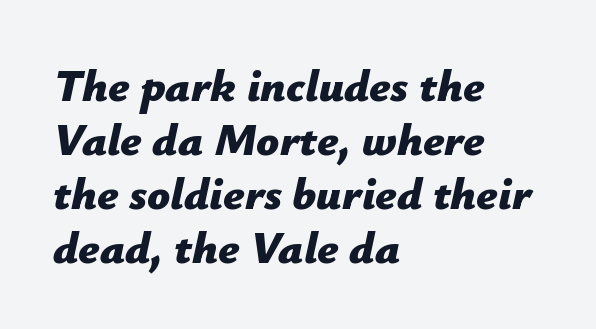
The image shows 45 px bold type, italic (leaning right); set left-aligned, line spacing 1.2x, normal letter spacing, not underlined; low stroke contrast and a medium x-height.
